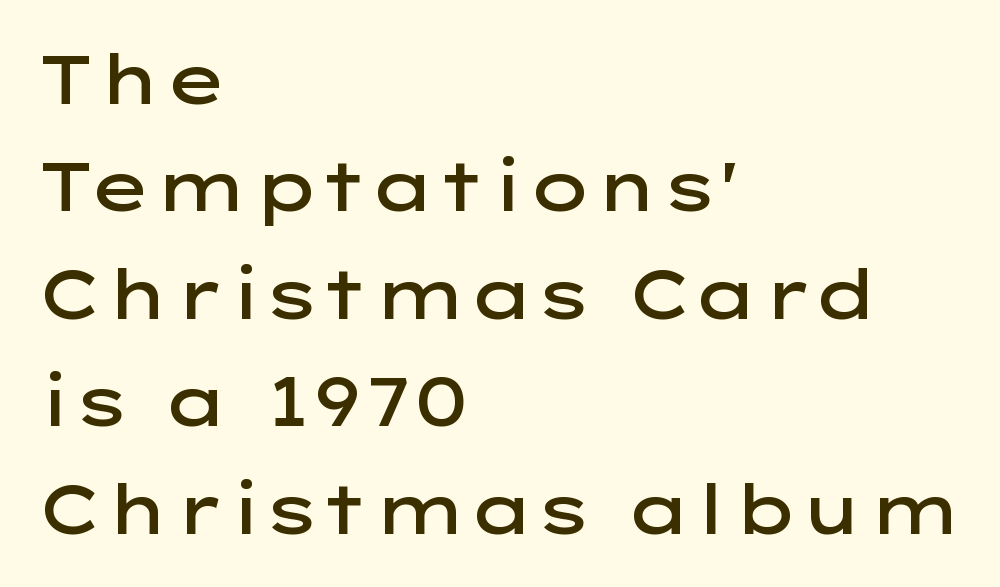
The image shows 68 px semibold, wide sans-serif type, upright; set left-aligned, normal line spacing (1.58x), normal letter spacing, not underlined; low stroke contrast and a medium x-height.
